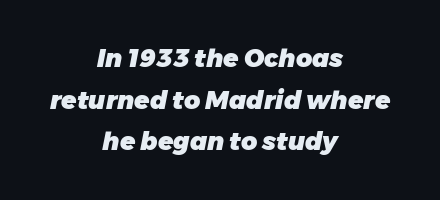
The image shows 25 px bold type, italic (leaning right); set centered, normal line spacing (1.67x), normal letter spacing, not underlined.
